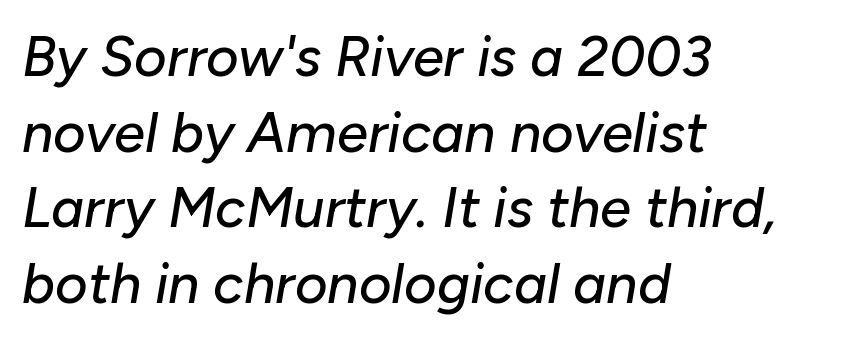
The image shows 56 px text type, italic (leaning right); set left-aligned, normal line spacing (1.35x), normal letter spacing, not underlined; low stroke contrast and a medium x-height.
